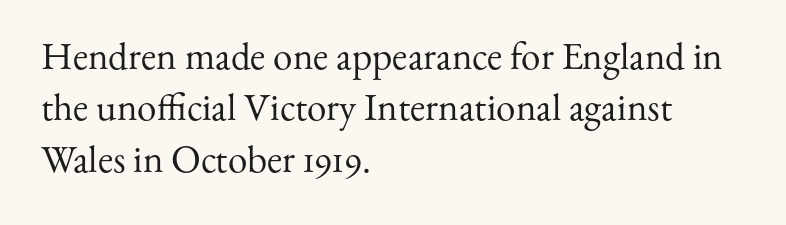
The image shows 39 px regular-weight serif type, upright; set left-aligned, normal line spacing (1.32x), normal letter spacing, not underlined; medium stroke contrast and a small x-height.
